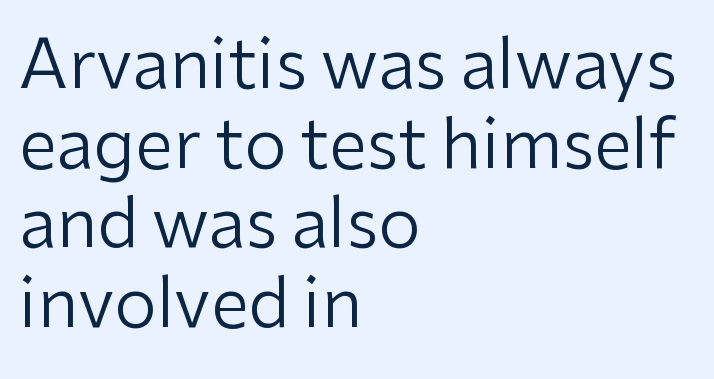
{"serif": "no", "italic": "no", "bold": "no", "weight": "regular", "width": "normal", "stroke_contrast": "low", "x_height": "medium", "monospaced": "no", "underline": "no", "align": "left", "line_spacing_ratio": 1.17, "letter_spacing": "normal", "letter_spacing_em": 0.0, "glyph_px": 68}
